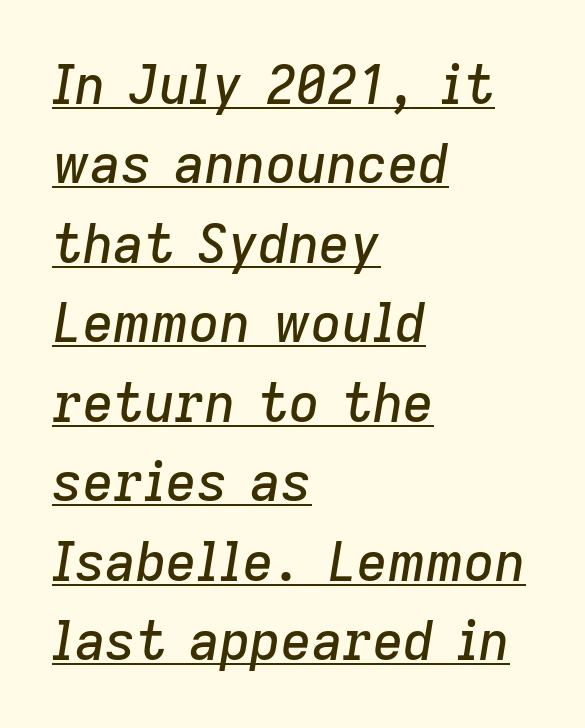
The image shows 53 px text type, italic (leaning right); set left-aligned, normal line spacing (1.5x), normal letter spacing, underlined; low stroke contrast and a medium x-height.
